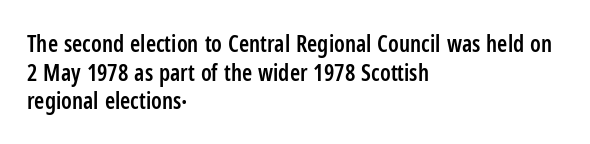
The passage shown is not underscored anywhere. On the weight axis this lands at semibold, roughly 600. Nothing unusual about the tracking: characters are spaced as the font intends. This is roman type, the default non-slanted kind. The paragraph has a hard left edge and a soft right edge.
